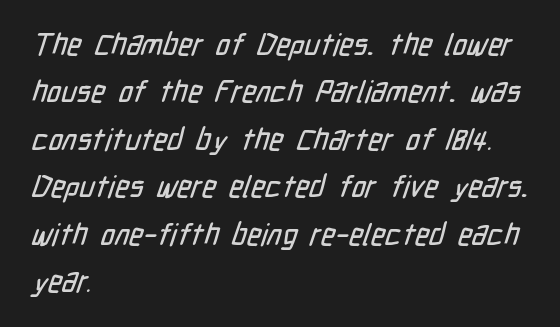
Q: Is the typeface a serif or a sans-serif typeface? A: Sans-serif.
Q: Is the text underlined? A: No.
Q: How is the paragraph aligned? A: Left-aligned.
Q: Is the spacing between letters normal or unusually wide? A: Normal.
Q: Is the spacing between lines tight, normal or loose? A: Normal.
Q: Width (condensed, normal, or wide)? A: Condensed.
Q: Stroke contrast? A: Low.
Q: x-height? A: Medium.
Q: Monospaced? A: No.
